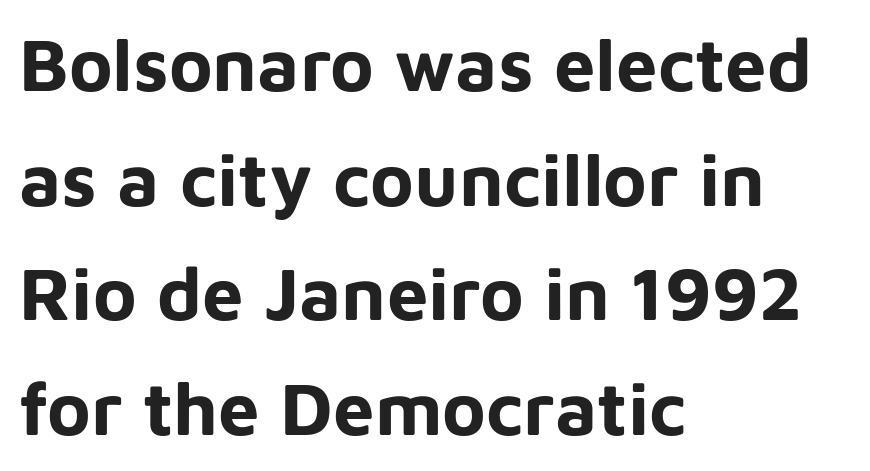
Short and long lines alike share a common starting point at left. A clean baseline with only descenders dipping below it. The face used here is a sans, in the tradition of grotesques and geometrics. The face used here is proportionally spaced, like ordinary book or web type.
